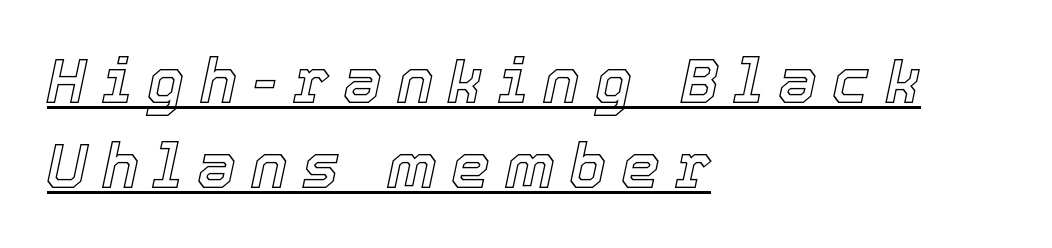
The image shows 62 px text type, italic (leaning right); set left-aligned, normal line spacing (1.37x), unusually wide letter spacing (+0.24 em), underlined; a medium x-height.
